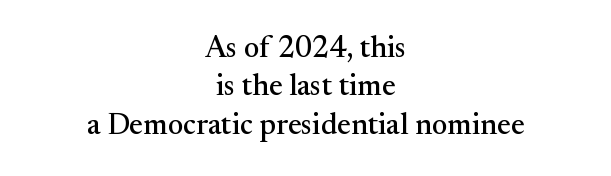
The image shows 30 px serif type, upright; set centered, normal line spacing (1.28x), normal letter spacing, not underlined; medium stroke contrast and a small x-height.
